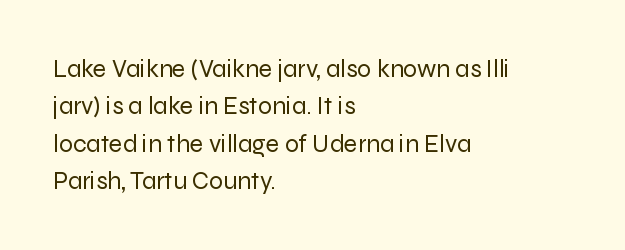
The image shows 25 px text type, upright; set left-aligned, normal line spacing (1.5x), normal letter spacing, not underlined.
